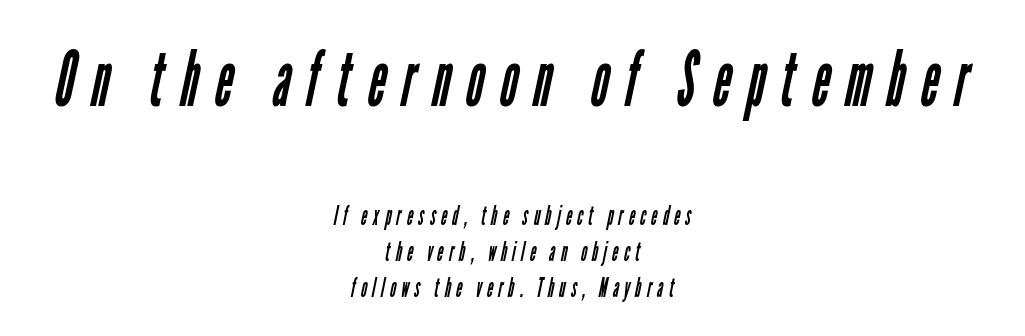
The characters are drawn with everyday or finer stroke widths. The designer went with a sans here, leaving each stem footless. The face used here is proportionally spaced, like ordinary book or web type. The earlier block is typeset at a bigger size than the later block. There is plenty of visible air inserted between adjacent glyphs. The words here are not underlined.
